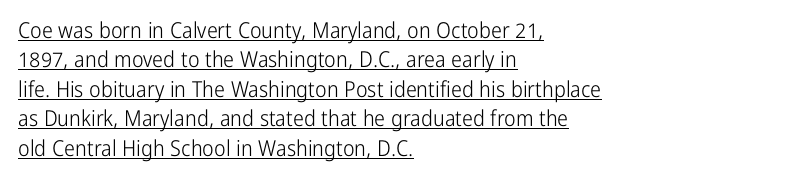
Here the glyphs are tracked normally, forming tight word shapes. The strokes carry an ordinary text weight at most. Typeset ragged right — the left edge is the straight one. Honestly, the underline is the first thing you notice here. Rendered with straight, roman letterforms. The vertical gap from one line to the next is medium.
